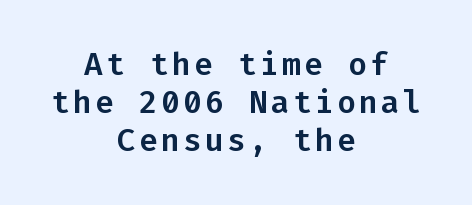
{"serif": "no", "italic": "no", "width": "normal", "stroke_contrast": "low", "x_height": "medium", "monospaced": "yes", "underline": "no", "align": "center", "line_spacing_ratio": 1.22, "glyph_px": 31}
